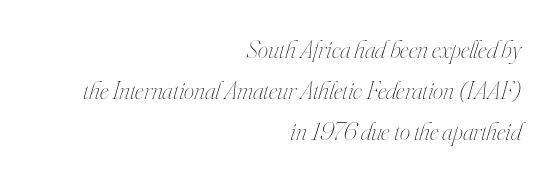
{"italic": "yes", "lean": "right", "slant_degrees": 16, "bold": "no", "underline": "no", "align": "right", "line_spacing": "normal", "line_spacing_ratio": 1.58, "letter_spacing": "normal", "letter_spacing_em": 0.0, "glyph_px": 26}
